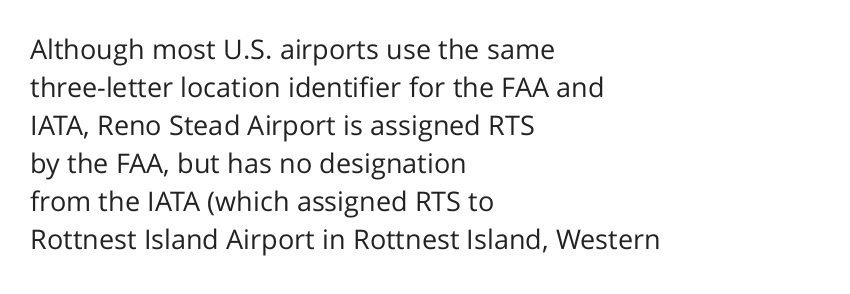
The image shows 27 px text type, upright; set left-aligned, normal line spacing (1.41x), normal letter spacing, not underlined.
